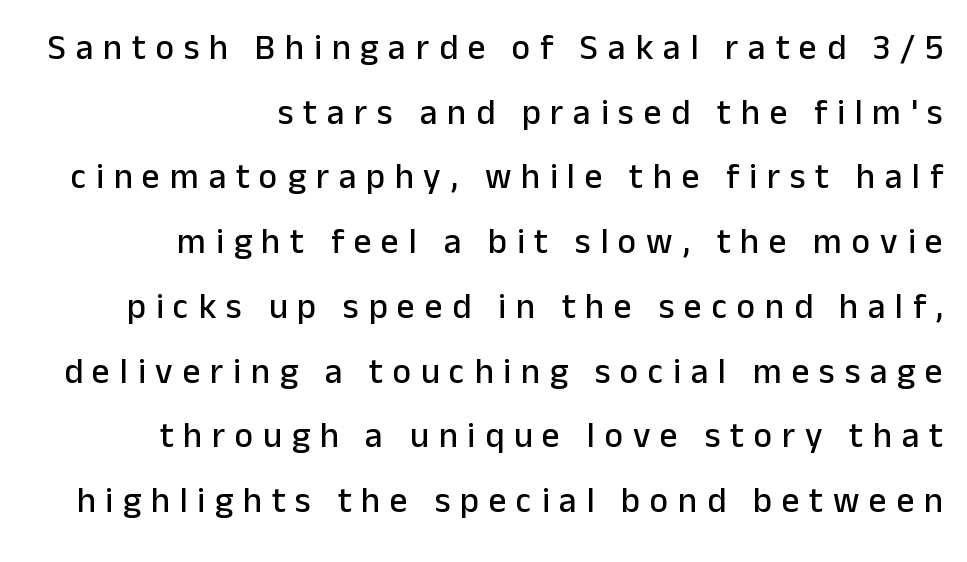
The image shows 35 px sans-serif type, upright; set right-aligned, line spacing 1.85x, unusually wide letter spacing (+0.28 em), not underlined; low stroke contrast and a medium x-height.
